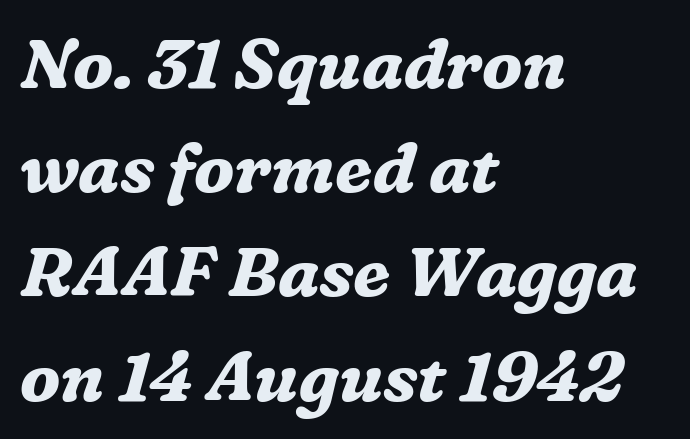
{"serif": "yes", "italic": "yes", "lean": "right", "slant_degrees": 16, "bold": "yes", "weight": "bold", "width": "normal", "stroke_contrast": "medium", "x_height": "medium", "monospaced": "no", "underline": "no", "align": "left", "line_spacing": "normal", "line_spacing_ratio": 1.51, "letter_spacing": "normal", "letter_spacing_em": 0.0, "glyph_px": 69}
